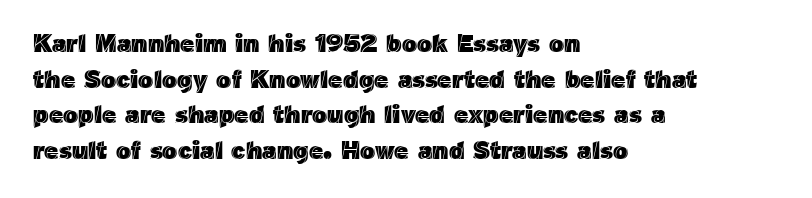
The image shows 25 px text type, upright; set left-aligned, normal line spacing (1.43x), normal letter spacing, not underlined.
